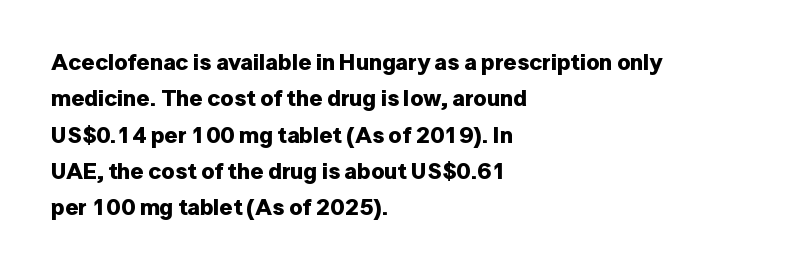
{"italic": "no", "bold": "yes", "underline": "no", "align": "left", "line_spacing": "normal", "line_spacing_ratio": 1.58, "letter_spacing": "normal", "letter_spacing_em": 0.0, "glyph_px": 23}
